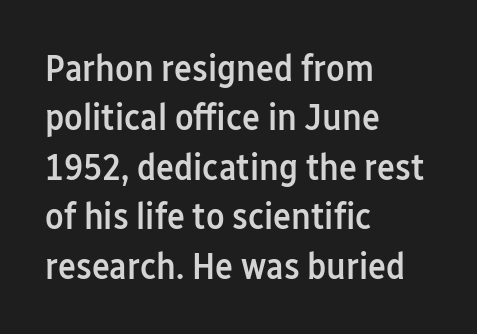
Q: Is the text bold? A: Semi-bold.
Q: Is the text italic (slanted)? A: No, it is upright.
Q: Is the typeface a serif or a sans-serif typeface? A: Sans-serif.
Q: Is the text underlined? A: No.
Q: How is the paragraph aligned? A: Left-aligned.
Q: Is the spacing between letters normal or unusually wide? A: Normal.
Q: Is the spacing between lines tight, normal or loose? A: Normal.
Q: Width (condensed, normal, or wide)? A: Condensed.
Q: Stroke contrast? A: Low.
Q: x-height? A: Medium.
Q: Monospaced? A: No.
